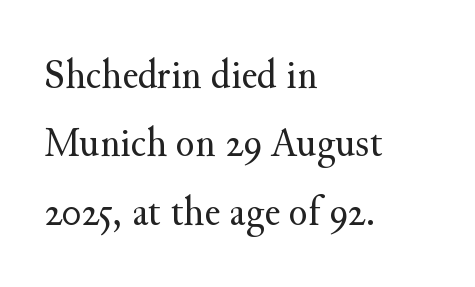
{"serif": "yes", "italic": "no", "bold": "no", "weight": "regular", "width": "normal", "stroke_contrast": "medium", "x_height": "small", "monospaced": "no", "underline": "no", "align": "left", "line_spacing": "normal", "line_spacing_ratio": 1.59, "letter_spacing": "normal", "letter_spacing_em": 0.0, "glyph_px": 43}
